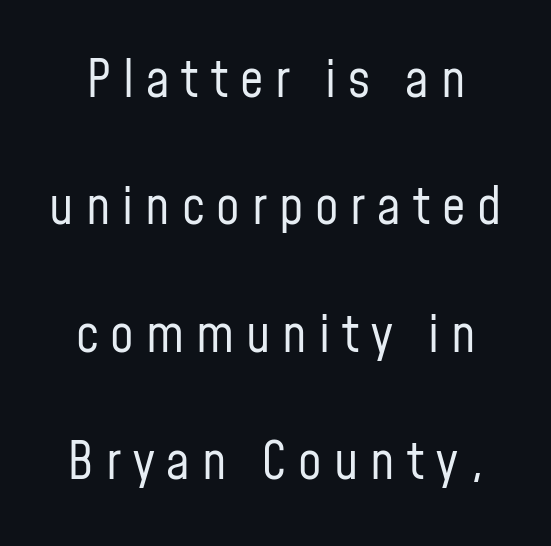
The image shows 52 px regular-weight, condensed sans-serif type, upright; set loose line spacing (2.45x), unusually wide letter spacing (+0.23 em), not underlined; low stroke contrast and a medium x-height.
